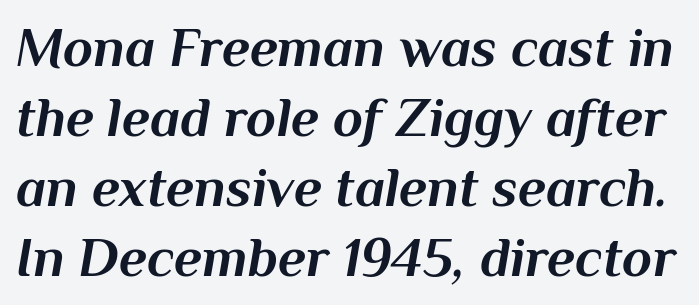
The image shows 55 px bold type, italic (leaning right); set normal line spacing (1.27x), normal letter spacing, not underlined; medium stroke contrast and a medium x-height.
